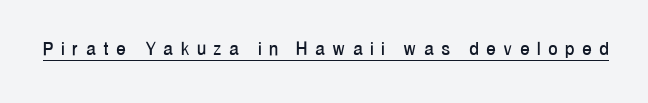
Q: Is the text italic (slanted)? A: No, it is upright.
Q: Is the text underlined? A: Yes.
Q: Is the spacing between letters normal or unusually wide? A: Unusually wide.
